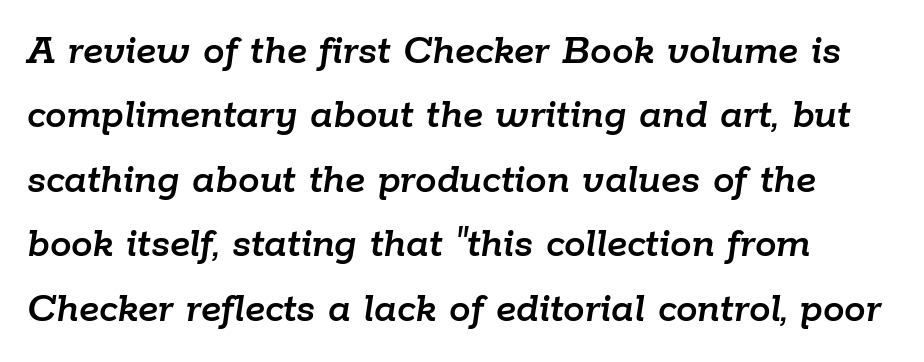
The image shows 43 px text type, italic (leaning right); set normal line spacing (1.5x), normal letter spacing, not underlined; low stroke contrast and a medium x-height.
